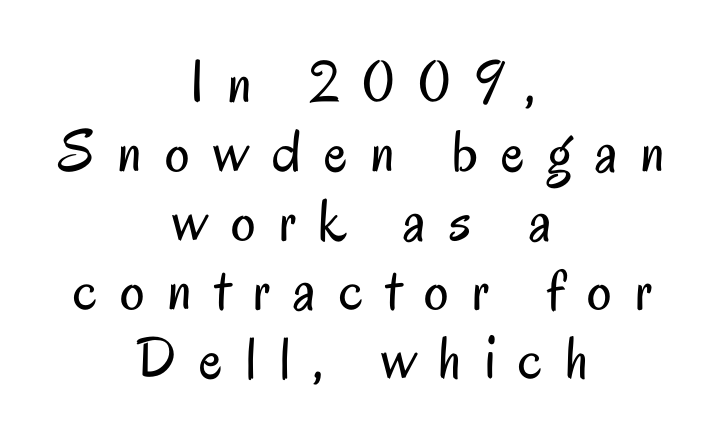
{"serif": "no", "italic": "no", "bold": "no", "weight": "regular", "width": "condensed", "stroke_contrast": "low", "x_height": "small", "monospaced": "no", "underline": "no", "align": "center", "line_spacing": "tight", "line_spacing_ratio": 1.13, "letter_spacing": "wide", "letter_spacing_em": 0.38, "glyph_px": 61}
